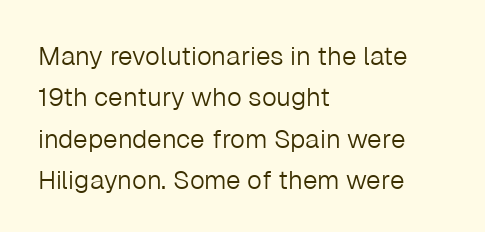
The image shows 26 px text type, upright; set left-aligned, normal line spacing (1.59x), normal letter spacing, not underlined.
